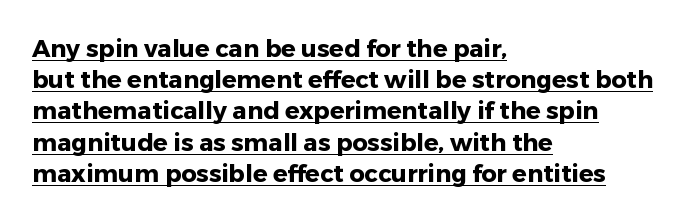
The image shows 24 px bold type, upright; set left-aligned, normal line spacing (1.3x), normal letter spacing, underlined.
